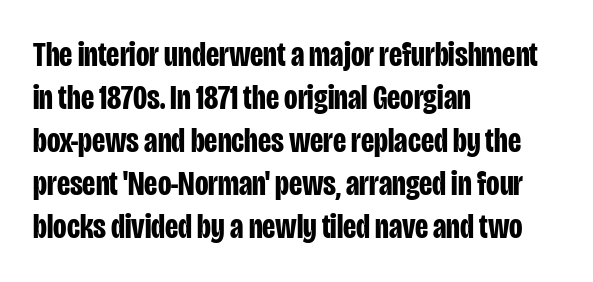
{"serif": "no", "italic": "no", "bold": "yes", "weight": "bold", "width": "condensed", "stroke_contrast": "low", "x_height": "large", "monospaced": "no", "underline": "no", "align": "left", "line_spacing_ratio": 1.23, "letter_spacing": "normal", "letter_spacing_em": 0.0, "glyph_px": 35}
